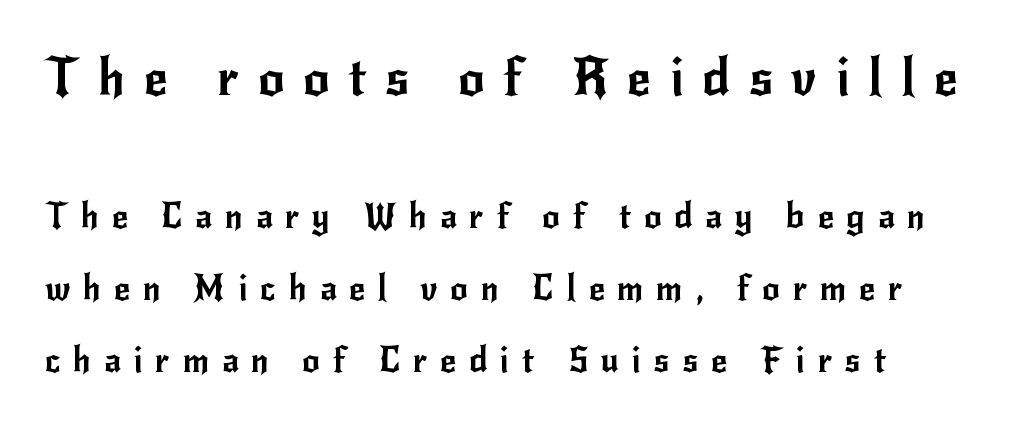
To sum up the face: it is a sans, with no serifs. Look at the tracking — it's clearly loosened, letters drifting apart. Size hierarchy here favors the leading block over the trailing one. The letters stand straight up with perfectly vertical stems.
